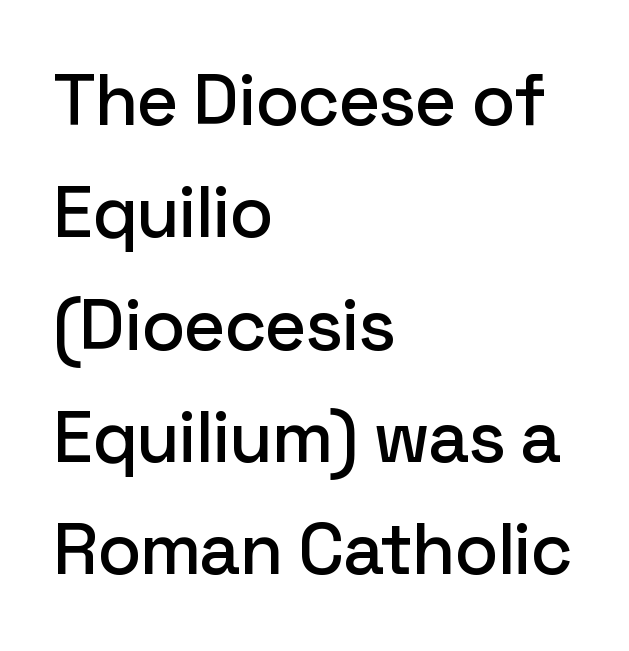
Q: Is the text italic (slanted)? A: No, it is upright.
Q: Is the typeface a serif or a sans-serif typeface? A: Sans-serif.
Q: Is the text underlined? A: No.
Q: How is the paragraph aligned? A: Left-aligned.
Q: Is the spacing between letters normal or unusually wide? A: Normal.
Q: Is the spacing between lines tight, normal or loose? A: Normal.
Q: Width (condensed, normal, or wide)? A: Normal.
Q: Stroke contrast? A: Low.
Q: x-height? A: Medium.
Q: Monospaced? A: No.
